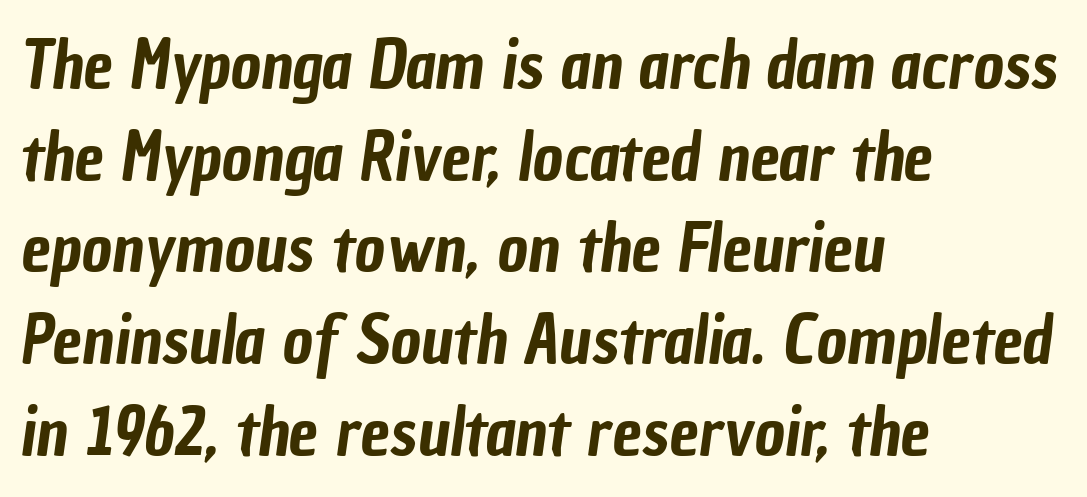
The image shows 66 px condensed sans-serif type; set left-aligned, normal line spacing (1.39x), normal letter spacing, not underlined; low stroke contrast and a medium x-height.
